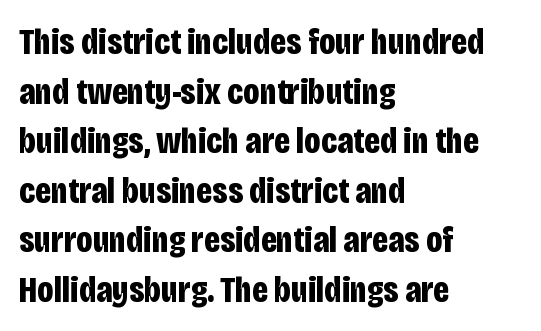
{"serif": "no", "italic": "no", "bold": "yes", "weight": "bold", "width": "condensed", "stroke_contrast": "low", "x_height": "large", "monospaced": "no", "underline": "no", "align": "left", "line_spacing": "normal", "line_spacing_ratio": 1.34, "letter_spacing": "normal", "letter_spacing_em": 0.0, "glyph_px": 37}
